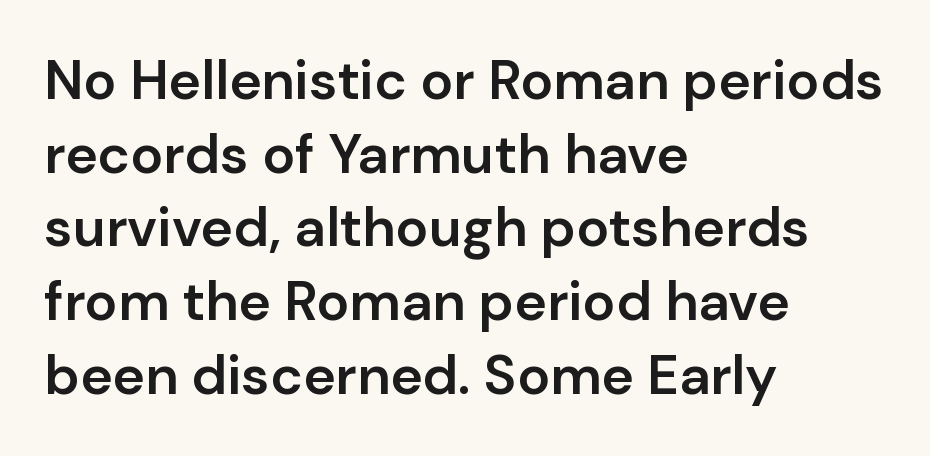
Regarding serifs, this sample does without them. Compared with typical paragraphs, the rows here are spaced about the same. Inter-character spacing is left at the font's built-in metrics. Where is the straight margin? On the left. Is this a fixed-width face? No — the glyphs have proportional, varying widths. Just letters on the line, the space beneath them empty.
